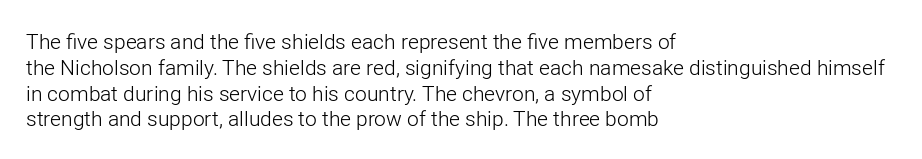
The image shows 21 px text type, upright; set left-aligned, line spacing 1.23x, normal letter spacing, not underlined.
